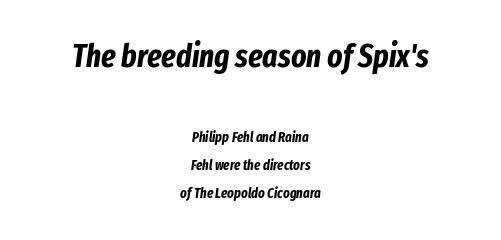
Varying glyph widths throughout — classic text-font behaviour. As a designer I'd log this as weight 700, bold. Plain, unruled lines of type. What's the leading like? Stretched, with rows far apart. If you folded the block vertically in half, each line would mirror itself in length.
